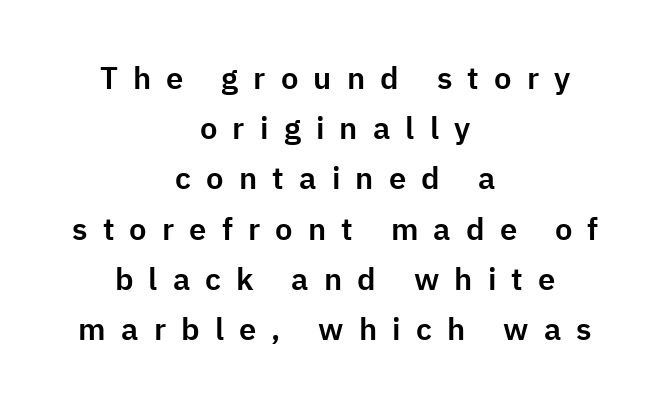
The image shows 31 px sans-serif type, upright; set centered, normal line spacing (1.62x), unusually wide letter spacing (+0.49 em), not underlined; low stroke contrast and a medium x-height.
